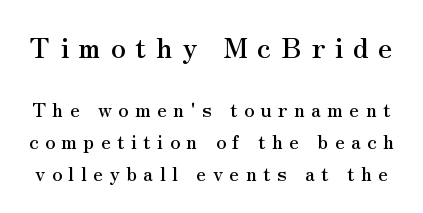
Q: Is the text italic (slanted)? A: No, it is upright.
Q: Is the typeface a serif or a sans-serif typeface? A: Serif.
Q: Is the text underlined? A: No.
Q: Is the spacing between letters normal or unusually wide? A: Unusually wide.
Q: Is the spacing between lines tight, normal or loose? A: Normal.
Q: Which block of text is set in a larger size, the first (top) or the second (bottom)? A: The first (top) one.
Q: Width (condensed, normal, or wide)? A: Normal.
Q: Stroke contrast? A: Medium.
Q: x-height? A: Small.
Q: Monospaced? A: No.
